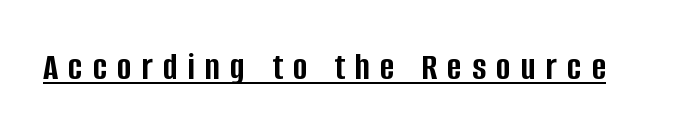
Descenders here cross a horizontal rule under the line. A roman cut, with each character standing at attention. Think of a printed novel: that variable character pitch is what you see here. These lines are composed in type without serifs. Plenty of ink on the page — the face is bold. Here the glyphs are tracked loosely, breaking word shapes into spaced letters.
